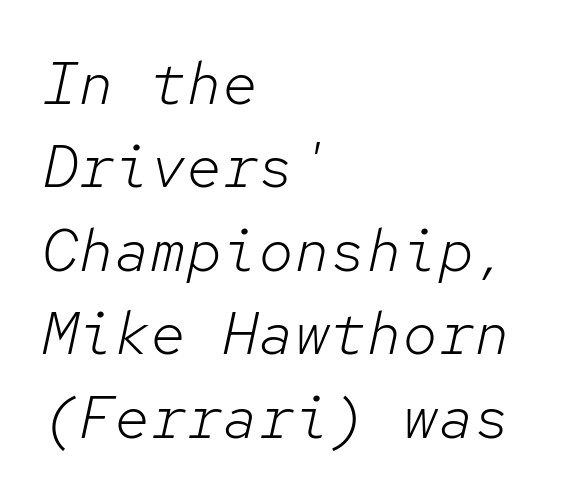
The image shows 60 px light type, italic (leaning right), monospaced; set left-aligned, normal line spacing (1.39x), normal letter spacing, not underlined; low stroke contrast and a medium x-height.
